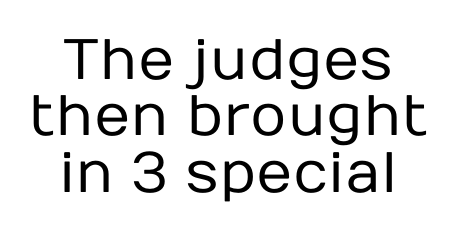
Weight: in the light-to-regular range. The passage is arranged like a title page — every line centered. The characters display no serif detailing; their extremities are plain. Any mark beneath the type? The region is blank. The letters stand upright; this is a roman face.
